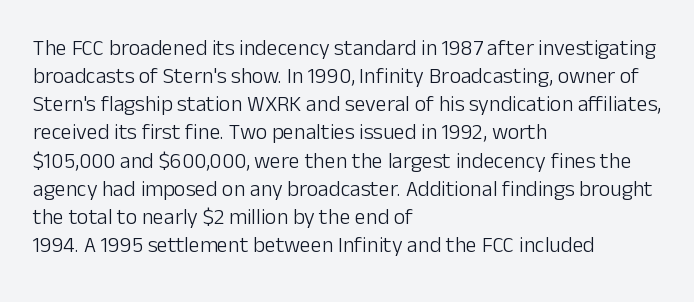
Normally led — the rows are evenly, conventionally spaced. Underlining? Definitely not there. The axis of the letterforms is exactly vertical. The passage is arranged the way most books set body copy — flush left. Default kerning and tracking; the words read as compact shapes.
